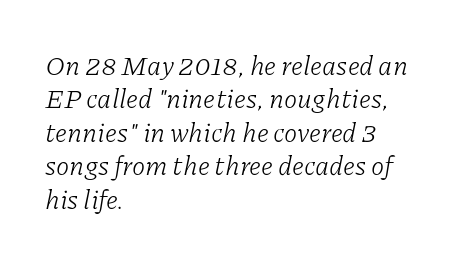
Q: Is the text bold? A: No.
Q: Is the text italic (slanted)? A: Yes, it leans right by about 11 degrees.
Q: Is the text underlined? A: No.
Q: How is the paragraph aligned? A: Left-aligned.
Q: Is the spacing between letters normal or unusually wide? A: Normal.
